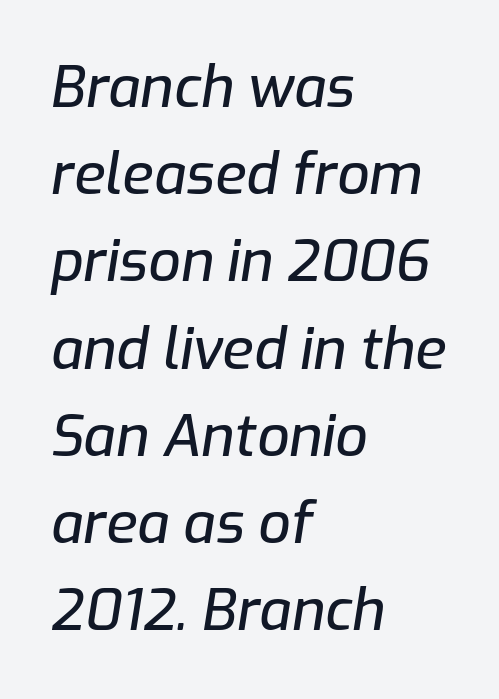
The image shows 57 px text type, italic (leaning right); set left-aligned, normal line spacing (1.53x), normal letter spacing, not underlined; low stroke contrast and a medium x-height.
